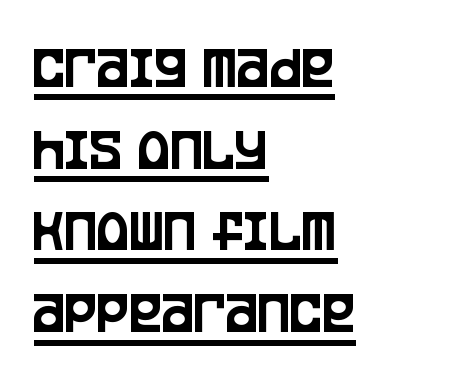
Successive baselines arrive at the customary interval. The lines in this sample share a left origin and differ only in where they stop. A typesetter would label this face a sans. The tracking reads as untouched default to a designer's eye. The letters advance in unequal steps, a hallmark of proportional type.
